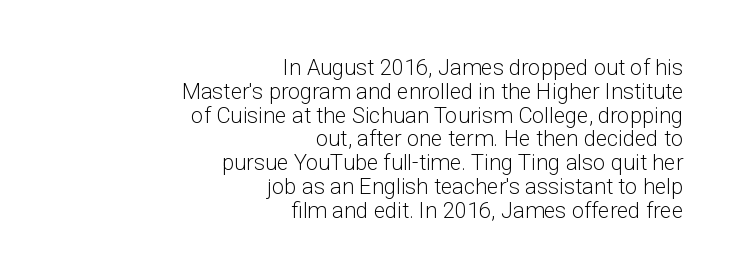
Q: Is the text bold? A: No.
Q: Is the text italic (slanted)? A: No, it is upright.
Q: Is the text underlined? A: No.
Q: How is the paragraph aligned? A: Right-aligned.
Q: Is the spacing between letters normal or unusually wide? A: Normal.
Q: Is the spacing between lines tight, normal or loose? A: Tight.
